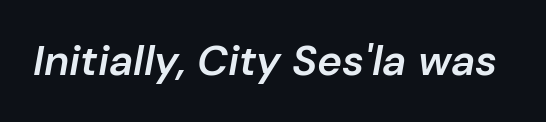
Q: Is the text bold? A: Semi-bold.
Q: Is the text italic (slanted)? A: Yes, it leans right by about 10 degrees.
Q: Is the text underlined? A: No.
Q: Is the spacing between letters normal or unusually wide? A: Normal.
Q: Width (condensed, normal, or wide)? A: Normal.
Q: Stroke contrast? A: Low.
Q: x-height? A: Medium.
Q: Monospaced? A: No.
